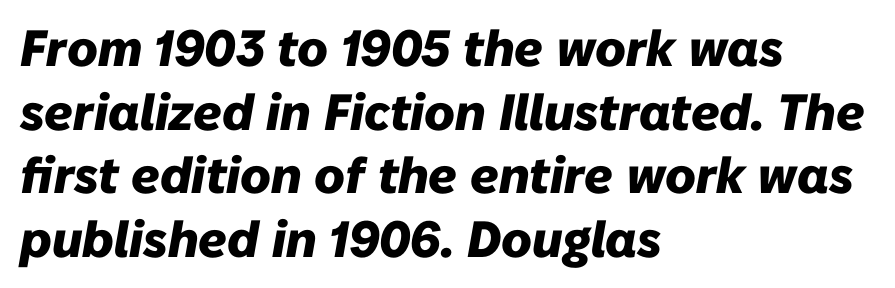
The image shows 51 px heavy type, italic (leaning right); set left-aligned, normal line spacing (1.25x), normal letter spacing, not underlined; low stroke contrast and a medium x-height.
